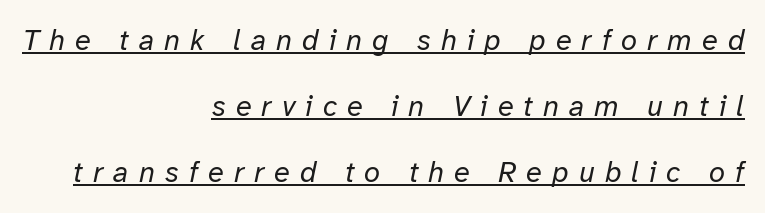
{"italic": "yes", "lean": "right", "slant_degrees": 12, "bold": "no", "weight": "regular", "width": "normal", "stroke_contrast": "low", "x_height": "medium", "monospaced": "no", "underline": "yes", "align": "right", "line_spacing": "loose", "line_spacing_ratio": 2.27, "letter_spacing": "wide", "letter_spacing_em": 0.35, "glyph_px": 29}
